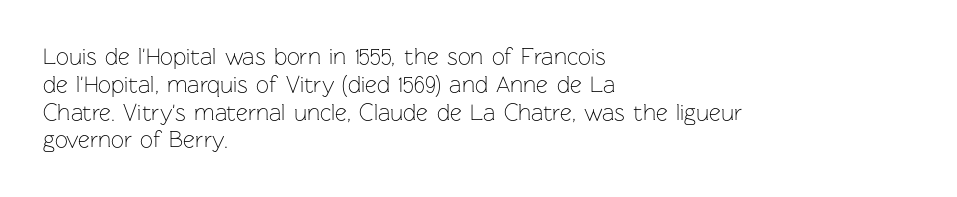
{"italic": "no", "bold": "no", "underline": "no", "align": "left", "line_spacing_ratio": 1.21, "letter_spacing": "normal", "letter_spacing_em": 0.0, "glyph_px": 23}
